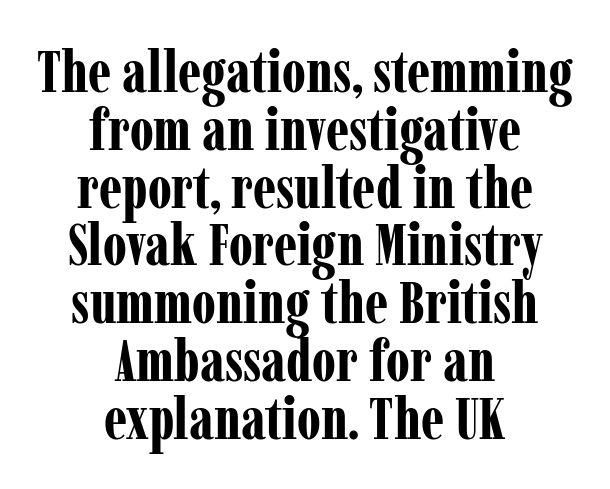
The image shows 59 px bold, condensed serif type, upright; set centered, tight line spacing (0.98x), normal letter spacing, not underlined; low stroke contrast and a medium x-height.
